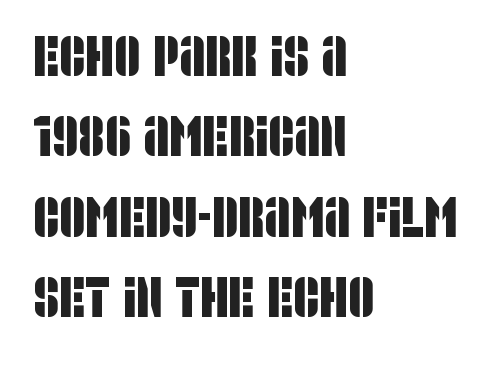
Q: Is the typeface a serif or a sans-serif typeface? A: Sans-serif.
Q: Is the text underlined? A: No.
Q: How is the paragraph aligned? A: Left-aligned.
Q: Is the spacing between letters normal or unusually wide? A: Normal.
Q: Is the spacing between lines tight, normal or loose? A: Normal.
Q: Width (condensed, normal, or wide)? A: Condensed.
Q: Stroke contrast? A: Low.
Q: x-height? A: Large.
Q: Monospaced? A: No.
